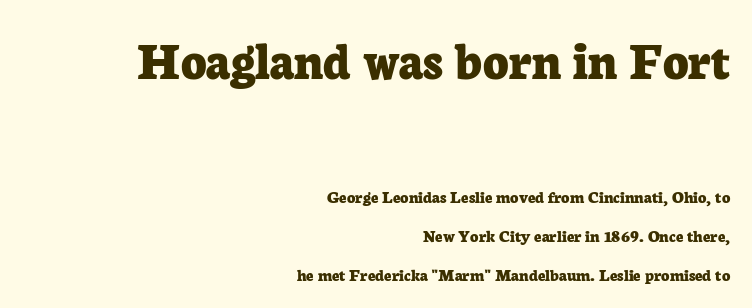
The image shows 55 px bold serif type, upright; set right-aligned, loose line spacing (2.15x), normal letter spacing, not underlined; the first (top) block is 3.06x larger; low stroke contrast and a medium x-height.
